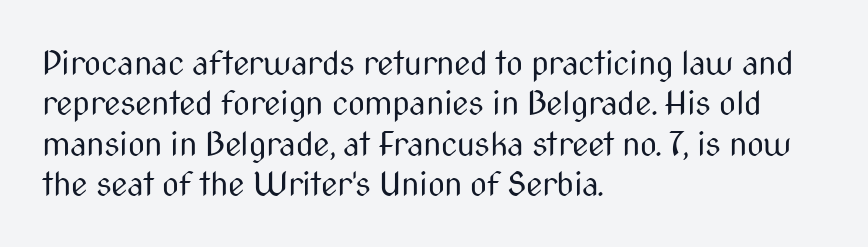
{"serif": "no", "italic": "no", "bold": "no", "weight": "regular", "width": "condensed", "stroke_contrast": "medium", "x_height": "medium", "monospaced": "no", "underline": "no", "align": "left", "line_spacing_ratio": 1.22, "letter_spacing": "normal", "letter_spacing_em": 0.0, "glyph_px": 33}
